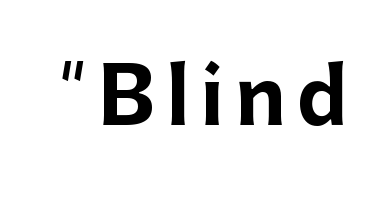
Decoration check: the copy has no underline. Is there any slant? The stems are plumb. These lines are rendered in a variable-pitch font. Bold? Absolutely — the strokes are thick and heavy. The face used here is a sans, in the tradition of grotesques and geometrics.
